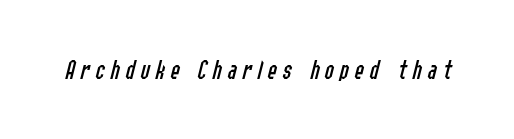
{"italic": "yes", "lean": "right", "slant_degrees": 14, "bold": "no", "weight": "regular", "width": "condensed", "stroke_contrast": "low", "x_height": "medium", "monospaced": "no", "underline": "no", "letter_spacing": "wide", "letter_spacing_em": 0.2, "glyph_px": 28}
